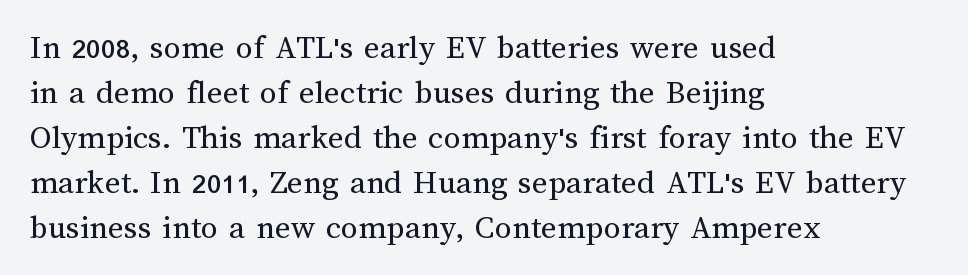
{"italic": "no", "bold": "no", "weight": "regular", "width": "normal", "stroke_contrast": "medium", "x_height": "medium", "monospaced": "no", "underline": "no", "align": "left", "line_spacing": "normal", "line_spacing_ratio": 1.32, "letter_spacing": "normal", "letter_spacing_em": 0.0, "glyph_px": 34}
